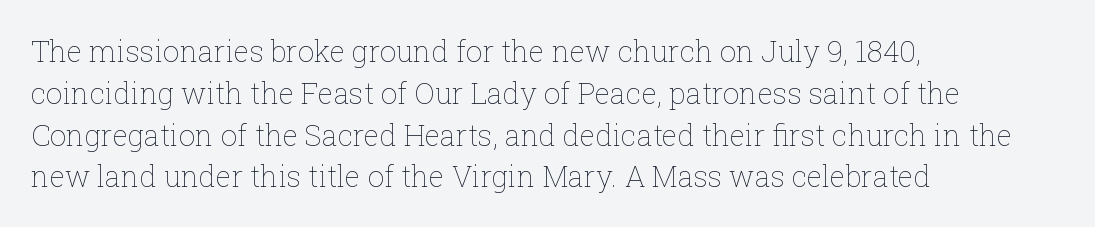
A clean baseline with only descenders dipping below it. Is the block centered? No — it sits flush against the left margin. What stands out about the letter spacing? Nothing — it is the standard amount. Posture: upright roman.
